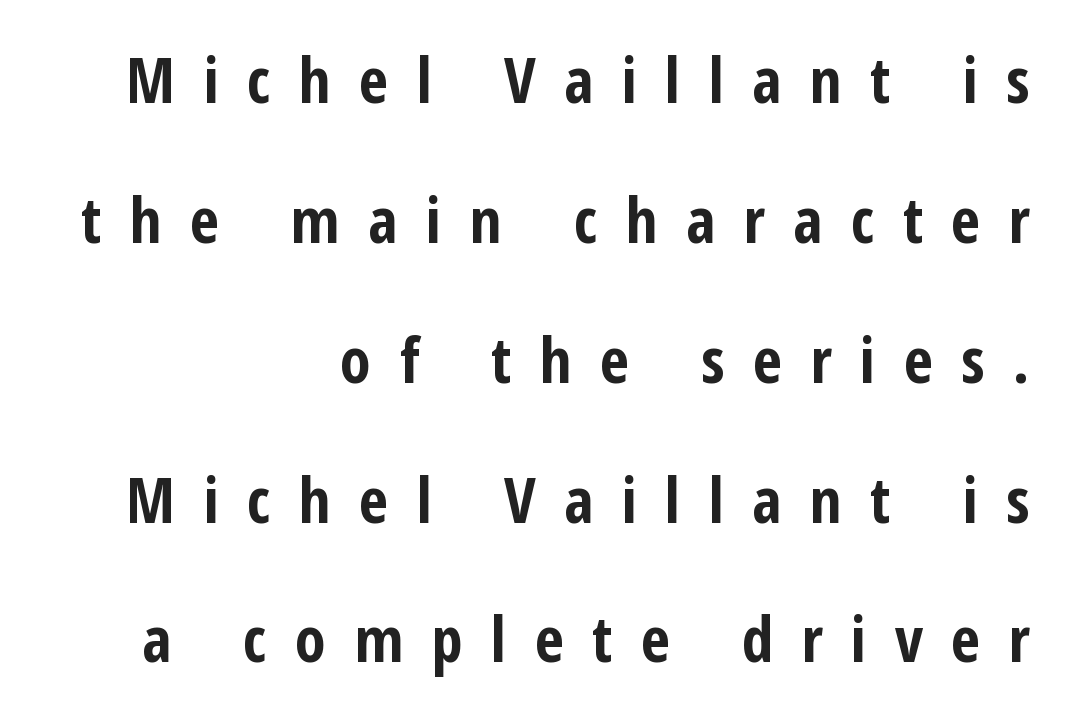
The image shows 63 px bold, condensed sans-serif type, upright; set right-aligned, loose line spacing (2.22x), unusually wide letter spacing (+0.45 em), not underlined; low stroke contrast and a medium x-height.
